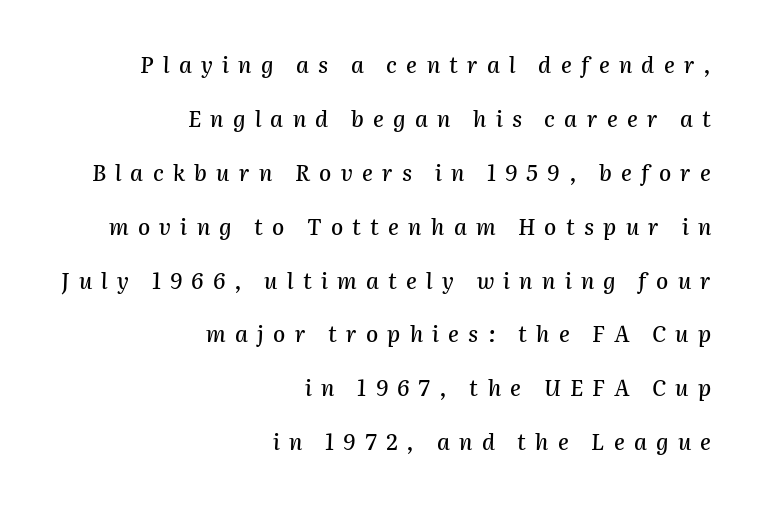
The image shows 22 px text type, italic (leaning right); set right-aligned, loose line spacing (2.45x), unusually wide letter spacing (+0.42 em), not underlined.
